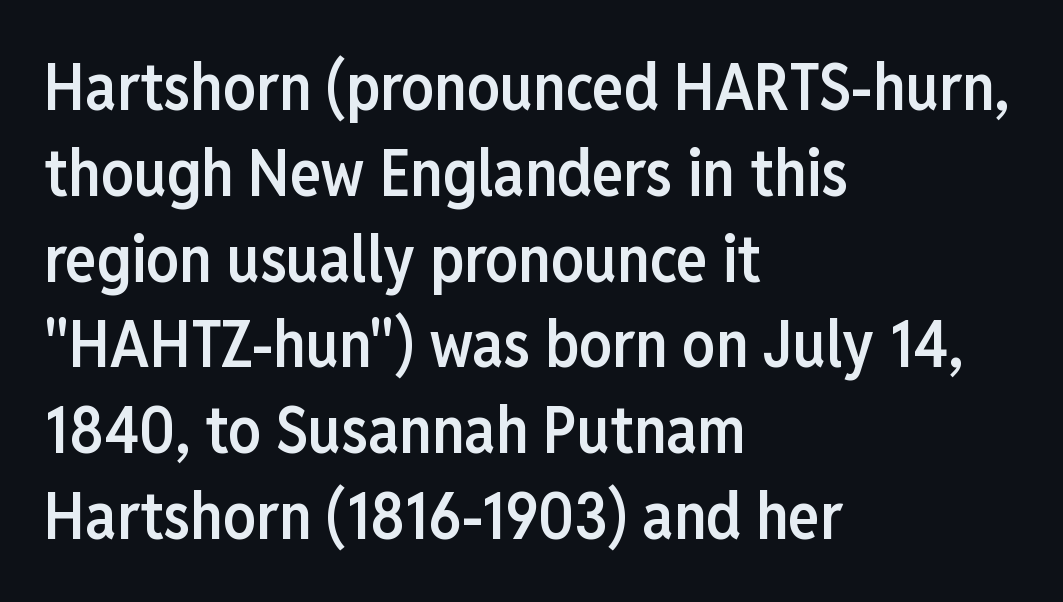
{"serif": "no", "italic": "no", "bold": "semi", "weight": "semibold", "width": "condensed", "stroke_contrast": "low", "x_height": "medium", "monospaced": "no", "underline": "no", "align": "left", "line_spacing": "normal", "line_spacing_ratio": 1.32, "letter_spacing": "normal", "letter_spacing_em": 0.0, "glyph_px": 65}
